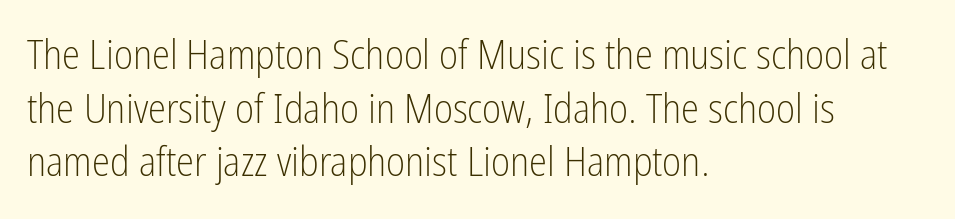
{"serif": "no", "italic": "no", "bold": "no", "weight": "light", "width": "condensed", "stroke_contrast": "low", "x_height": "medium", "monospaced": "no", "underline": "no", "align": "left", "line_spacing": "normal", "line_spacing_ratio": 1.31, "letter_spacing": "normal", "letter_spacing_em": 0.0, "glyph_px": 41}
